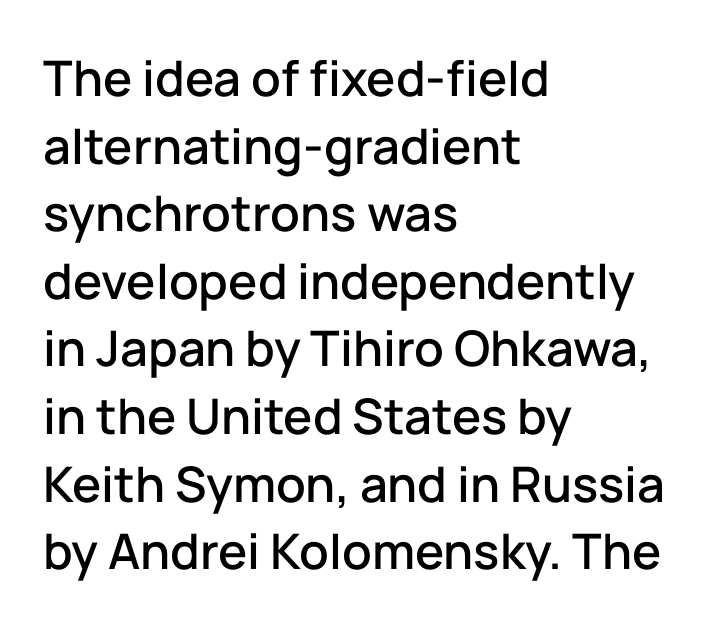
The image shows 49 px sans-serif type, upright; set left-aligned, normal line spacing (1.38x), normal letter spacing, not underlined; low stroke contrast and a medium x-height.
